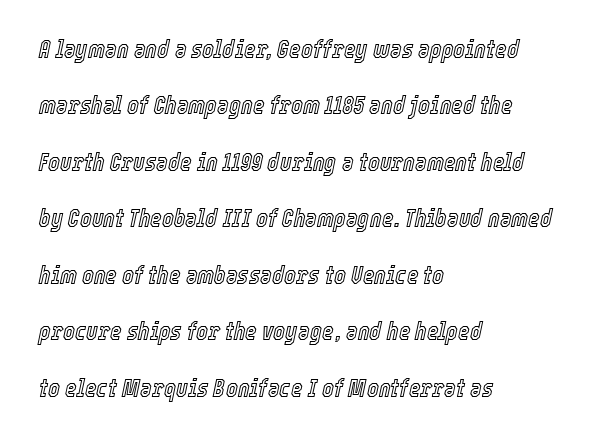
{"italic": "yes", "lean": "right", "slant_degrees": 12, "underline": "no", "align": "left", "line_spacing": "loose", "line_spacing_ratio": 2.26, "letter_spacing": "normal", "letter_spacing_em": 0.0, "glyph_px": 25}
